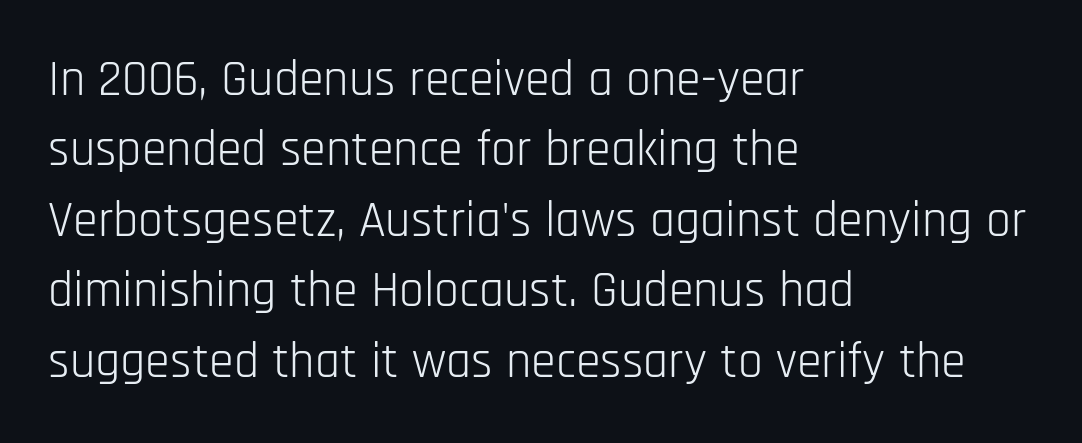
{"serif": "no", "italic": "no", "bold": "no", "weight": "light", "width": "condensed", "stroke_contrast": "low", "x_height": "large", "monospaced": "no", "underline": "no", "align": "left", "line_spacing": "normal", "line_spacing_ratio": 1.41, "letter_spacing": "normal", "letter_spacing_em": 0.0, "glyph_px": 50}
